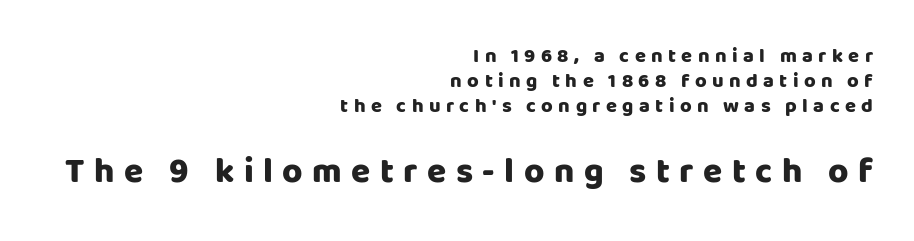
{"serif": "no", "italic": "no", "bold": "yes", "weight": "heavy", "width": "normal", "stroke_contrast": "low", "x_height": "large", "monospaced": "no", "underline": "no", "align": "right", "line_spacing": "normal", "line_spacing_ratio": 1.26, "letter_spacing": "wide", "letter_spacing_em": 0.27, "larger_block": "second", "size_ratio": 1.75, "glyph_px": 35}
